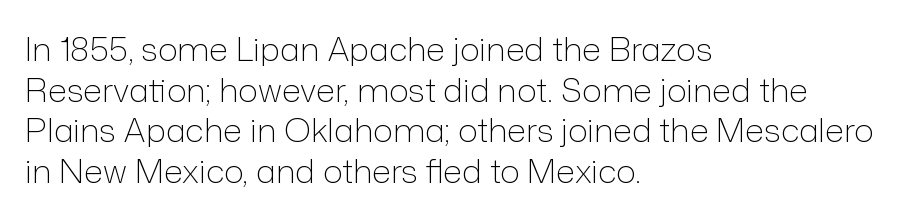
Check where the strokes stop: nothing finishes them off — pure sans. A quiet, ordinary-to-light weight characterises the typeface. If you drew a line through each stem, it would be perfectly vertical. These lines keep a tight, regular rhythm from letter to letter. Spacing verdict: proportional, widths tailored to each character.
